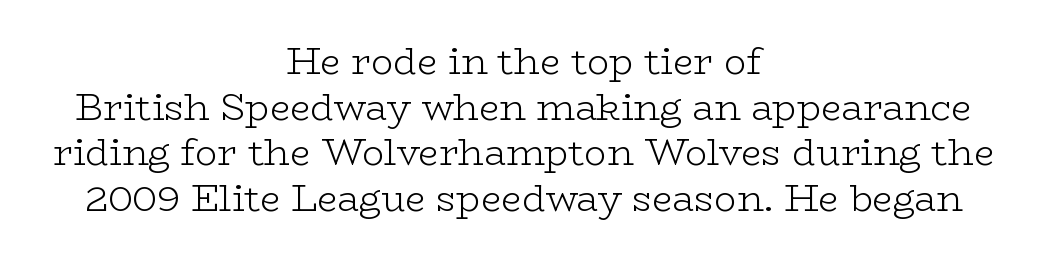
{"serif": "yes", "italic": "no", "bold": "no", "weight": "light", "width": "wide", "stroke_contrast": "low", "x_height": "medium", "monospaced": "no", "underline": "no", "align": "center", "line_spacing_ratio": 1.23, "letter_spacing": "normal", "letter_spacing_em": 0.0, "glyph_px": 37}
